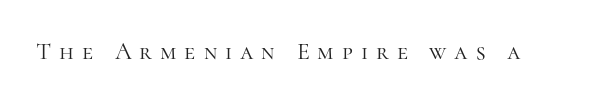
The image shows 24 px text type, upright; set unusually wide letter spacing (+0.33 em), not underlined.
